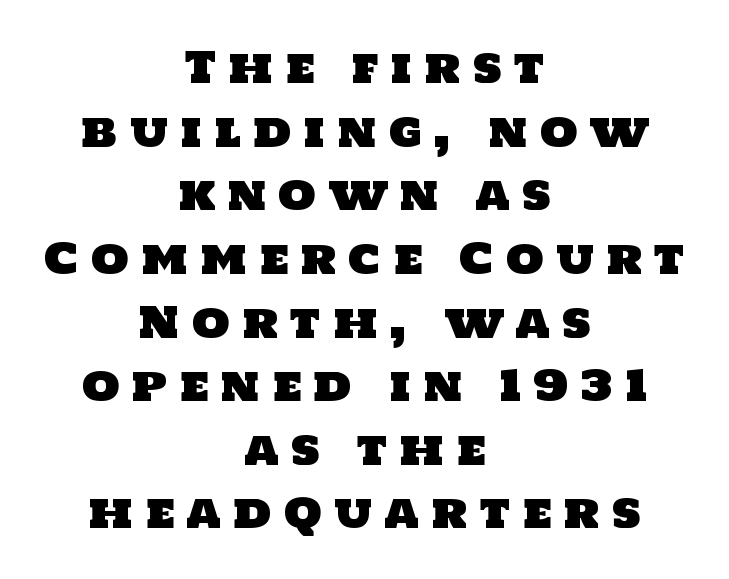
The face used here is rendered with a markedly widened letterfit. Nothing sits at the stroke ends, so this counts as sans-serif. Is this a fixed-width face? No — the glyphs have proportional, varying widths. The designer left line spacing at the default. Underlining? Definitely not there.
